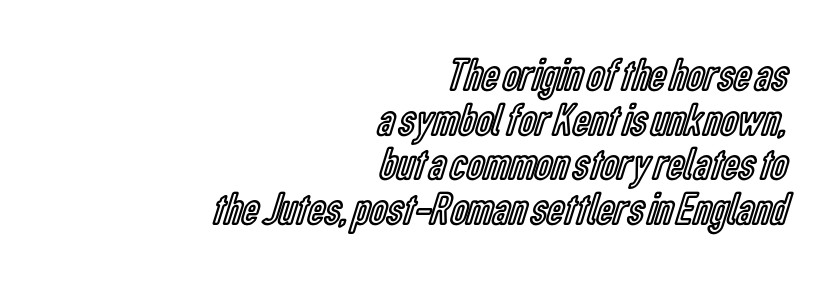
Q: Is the text italic (slanted)? A: Yes.
Q: Is the text underlined? A: No.
Q: How is the paragraph aligned? A: Right-aligned.
Q: Is the spacing between letters normal or unusually wide? A: Normal.
Q: Is the spacing between lines tight, normal or loose? A: Tight.
Q: Width (condensed, normal, or wide)? A: Condensed.
Q: x-height? A: Medium.
Q: Monospaced? A: No.
